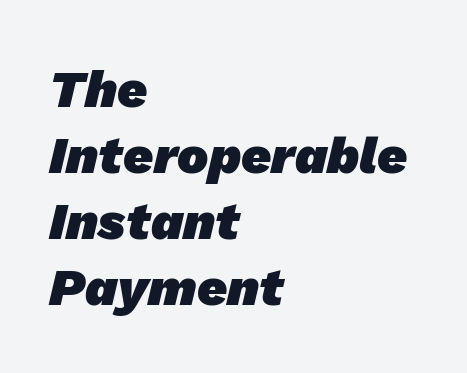
The space between consecutive lines is moderate. A student would call this left alignment; a typographer would say flush left, rag right. The rendering shows plain stroke endings on the letterforms — a sans-serif design. Pretty heavy lettering here — definitely bold. A clean baseline with only descenders dipping below it. Compared with typical body copy, the letter spacing here is the same.
